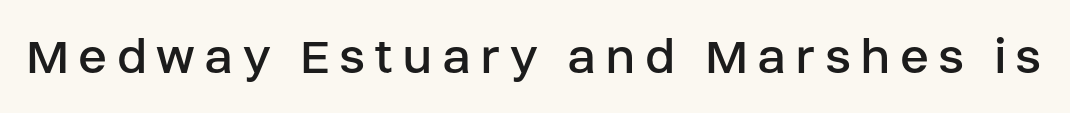
The image shows 54 px regular-weight sans-serif type, upright; set not underlined; low stroke contrast and a large x-height.
